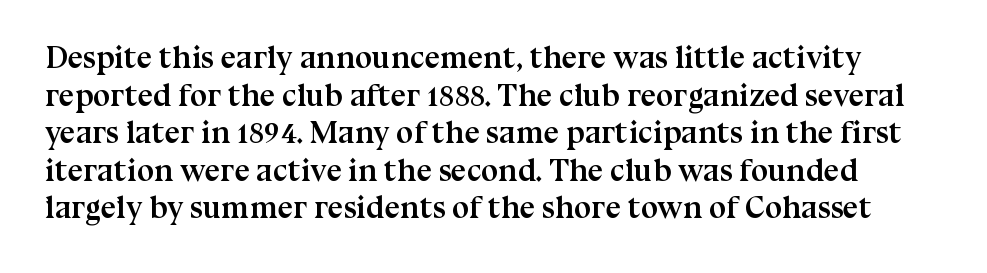
The image shows 31 px semibold serif type, upright; set line spacing 1.21x, normal letter spacing, not underlined; medium stroke contrast and a medium x-height.
